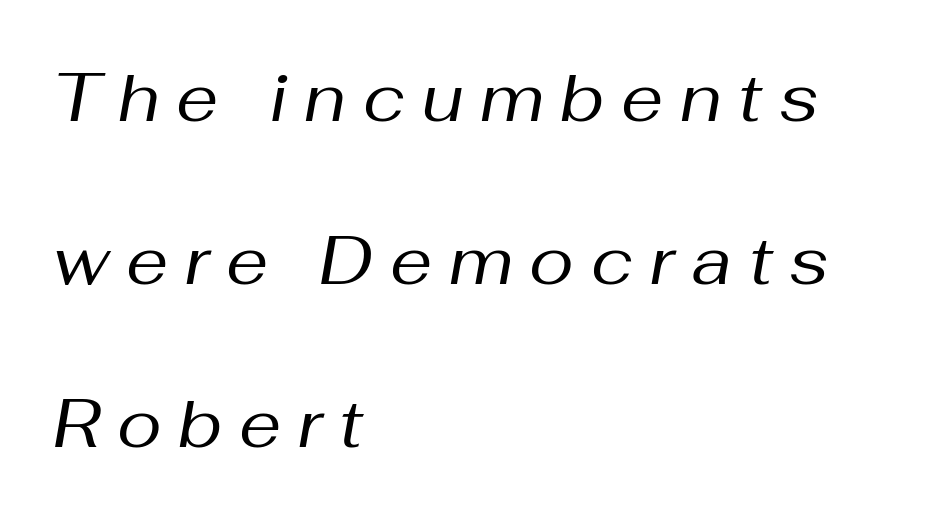
The font's italic variant was chosen for this text. Inter-character spacing is expanded well beyond the font's built-in metrics. The letters look calm and open, with moderate or lighter stems. Unmarked baselines from the first word to the last.
